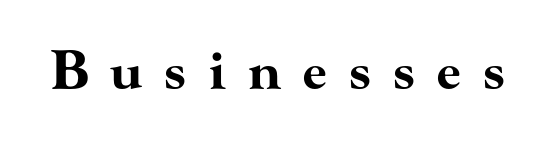
Q: Is the text bold? A: Yes.
Q: Is the text italic (slanted)? A: No, it is upright.
Q: Is the typeface a serif or a sans-serif typeface? A: Serif.
Q: Is the text underlined? A: No.
Q: Is the spacing between letters normal or unusually wide? A: Unusually wide.
Q: Width (condensed, normal, or wide)? A: Wide.
Q: Stroke contrast? A: High.
Q: x-height? A: Small.
Q: Monospaced? A: No.
